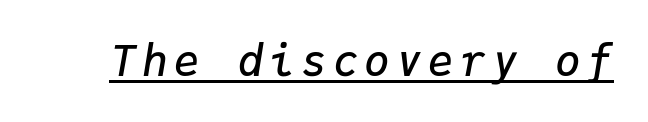
The image shows 43 px semibold type, italic (leaning right), monospaced; set underlined; low stroke contrast and a medium x-height.
